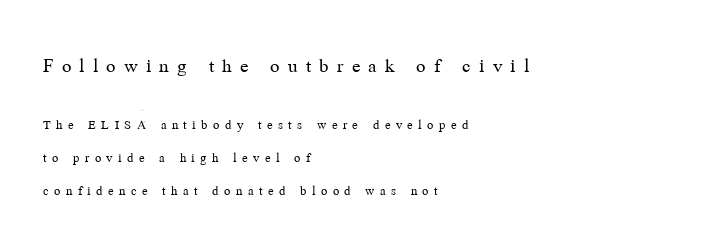
{"italic": "no", "bold": "no", "underline": "no", "align": "left", "line_spacing": "loose", "line_spacing_ratio": 2.37, "letter_spacing": "wide", "letter_spacing_em": 0.39, "larger_block": "first", "size_ratio": 1.5, "glyph_px": 21}
